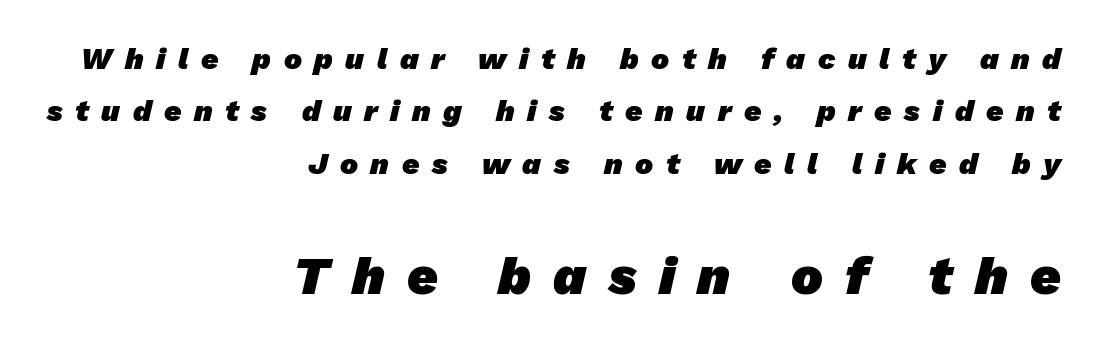
{"serif": "no", "bold": "yes", "weight": "heavy", "width": "normal", "stroke_contrast": "low", "x_height": "medium", "monospaced": "no", "underline": "no", "align": "right", "line_spacing_ratio": 1.75, "letter_spacing": "wide", "letter_spacing_em": 0.42, "larger_block": "second", "size_ratio": 1.77, "glyph_px": 53}
